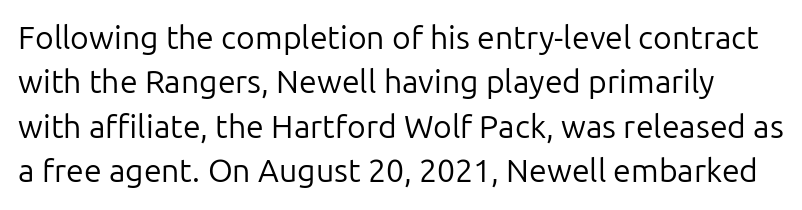
Q: Is the text bold? A: No.
Q: Is the text italic (slanted)? A: No, it is upright.
Q: Is the typeface a serif or a sans-serif typeface? A: Sans-serif.
Q: Is the text underlined? A: No.
Q: Is the spacing between letters normal or unusually wide? A: Normal.
Q: Is the spacing between lines tight, normal or loose? A: Normal.
Q: Width (condensed, normal, or wide)? A: Normal.
Q: Stroke contrast? A: Low.
Q: x-height? A: Medium.
Q: Monospaced? A: No.
